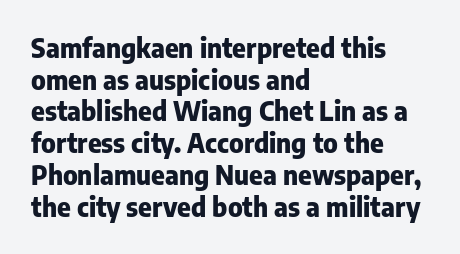
{"italic": "no", "bold": "yes", "underline": "no", "align": "left", "line_spacing_ratio": 1.22, "letter_spacing": "normal", "letter_spacing_em": 0.0, "glyph_px": 26}
